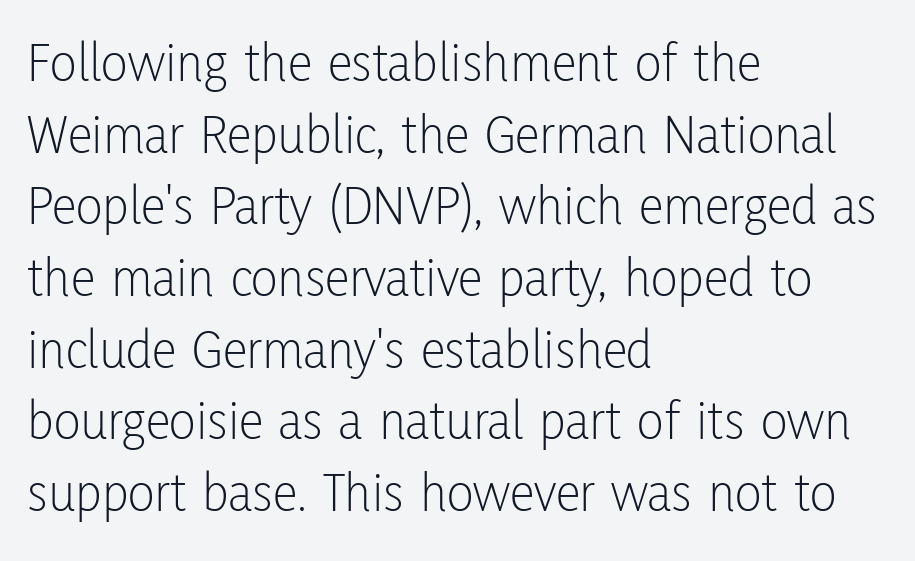
{"serif": "no", "italic": "no", "bold": "no", "weight": "light", "width": "condensed", "stroke_contrast": "low", "x_height": "medium", "monospaced": "no", "underline": "no", "align": "left", "line_spacing": "normal", "line_spacing_ratio": 1.28, "letter_spacing": "normal", "letter_spacing_em": 0.0, "glyph_px": 56}
